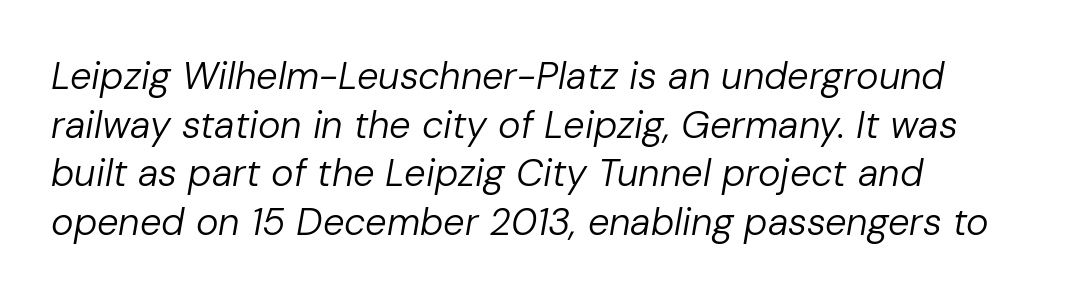
Q: Is the text bold? A: No.
Q: Is the text italic (slanted)? A: Yes, it leans right by about 10 degrees.
Q: Is the text underlined? A: No.
Q: Is the spacing between letters normal or unusually wide? A: Normal.
Q: Is the spacing between lines tight, normal or loose? A: Normal.
Q: Width (condensed, normal, or wide)? A: Normal.
Q: Stroke contrast? A: Low.
Q: x-height? A: Medium.
Q: Monospaced? A: No.
